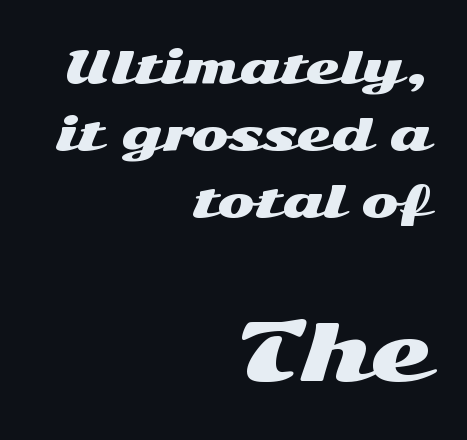
{"serif": "no", "width": "wide", "stroke_contrast": "medium", "x_height": "medium", "monospaced": "no", "underline": "no", "align": "right", "line_spacing": "normal", "line_spacing_ratio": 1.49, "letter_spacing": "normal", "letter_spacing_em": 0.0, "larger_block": "second", "size_ratio": 1.73, "glyph_px": 78}
